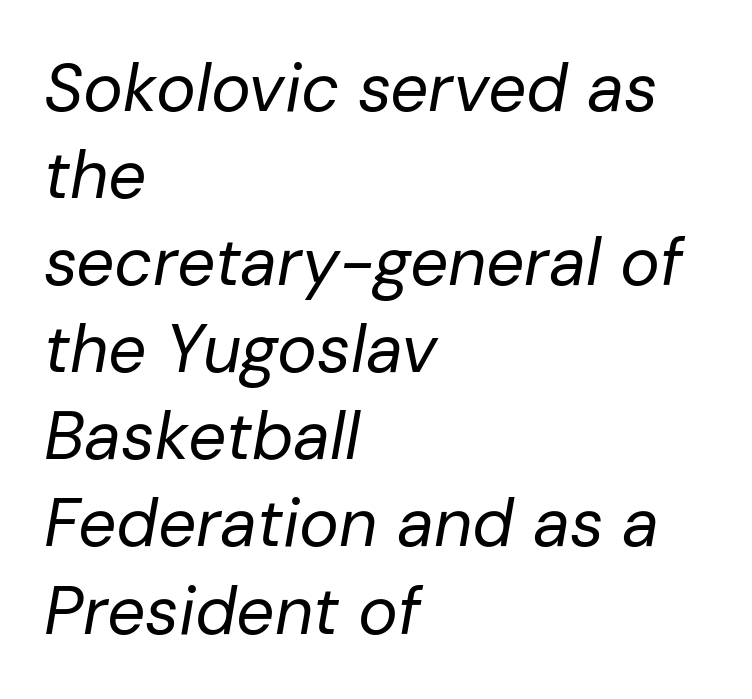
Q: Is the text bold? A: No.
Q: Is the text italic (slanted)? A: Yes, it leans right by about 10 degrees.
Q: Is the text underlined? A: No.
Q: How is the paragraph aligned? A: Left-aligned.
Q: Is the spacing between letters normal or unusually wide? A: Normal.
Q: Is the spacing between lines tight, normal or loose? A: Normal.
Q: Width (condensed, normal, or wide)? A: Normal.
Q: Stroke contrast? A: Low.
Q: x-height? A: Medium.
Q: Monospaced? A: No.
